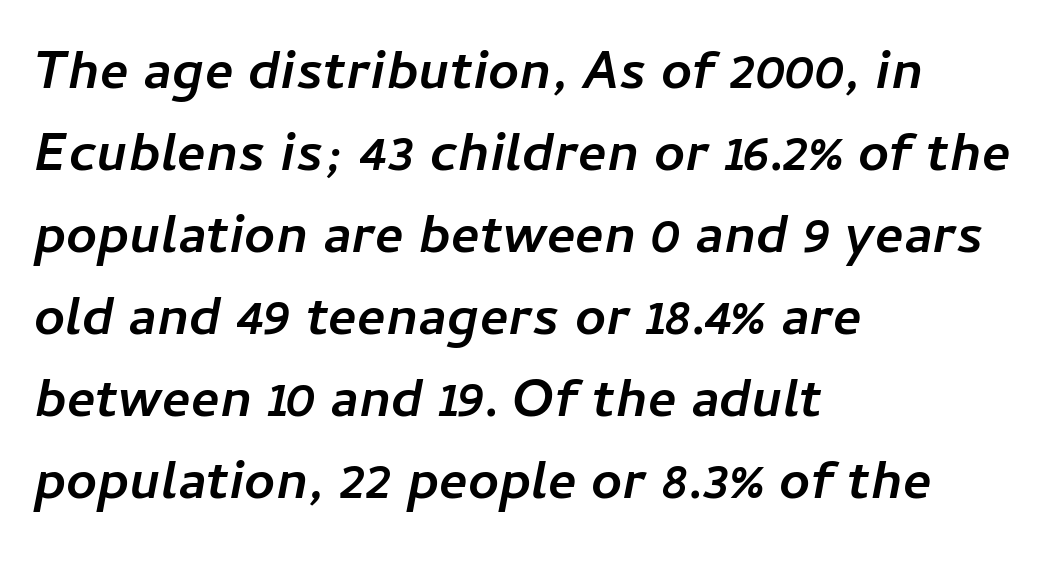
Q: Is the text bold? A: Yes.
Q: Is the text italic (slanted)? A: Yes, it leans right by about 11 degrees.
Q: Is the text underlined? A: No.
Q: How is the paragraph aligned? A: Left-aligned.
Q: Is the spacing between letters normal or unusually wide? A: Normal.
Q: Is the spacing between lines tight, normal or loose? A: Normal.
Q: Width (condensed, normal, or wide)? A: Normal.
Q: Stroke contrast? A: Low.
Q: x-height? A: Medium.
Q: Monospaced? A: No.
